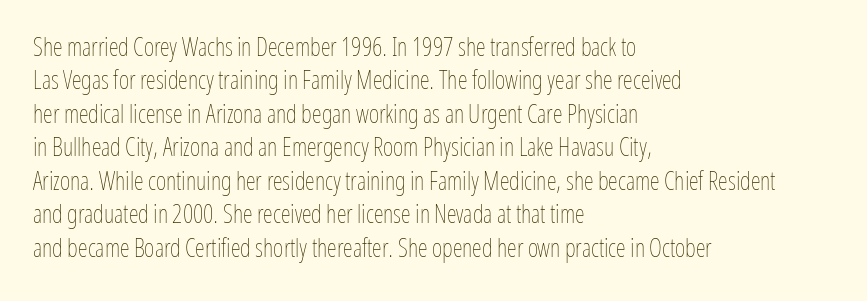
The image shows 25 px text type, upright; set left-aligned, normal line spacing (1.34x), normal letter spacing, not underlined.
